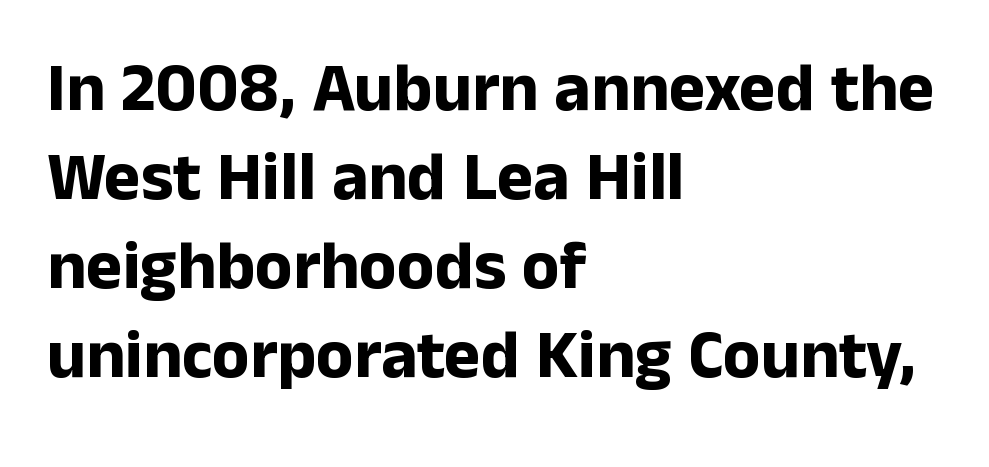
{"serif": "no", "italic": "no", "bold": "yes", "weight": "bold", "width": "normal", "stroke_contrast": "low", "x_height": "medium", "monospaced": "no", "underline": "no", "align": "left", "line_spacing": "normal", "line_spacing_ratio": 1.29, "letter_spacing": "normal", "letter_spacing_em": 0.0, "glyph_px": 69}
